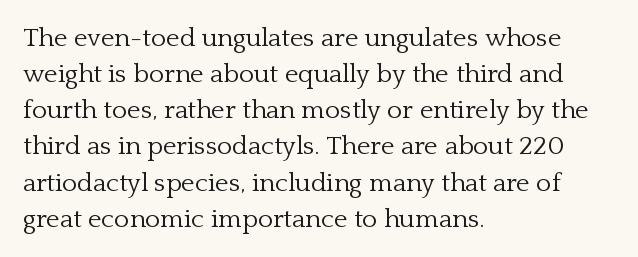
Q: Is the text bold? A: No.
Q: Is the text italic (slanted)? A: No, it is upright.
Q: Is the text underlined? A: No.
Q: How is the paragraph aligned? A: Left-aligned.
Q: Is the spacing between letters normal or unusually wide? A: Normal.
Q: Is the spacing between lines tight, normal or loose? A: Normal.
